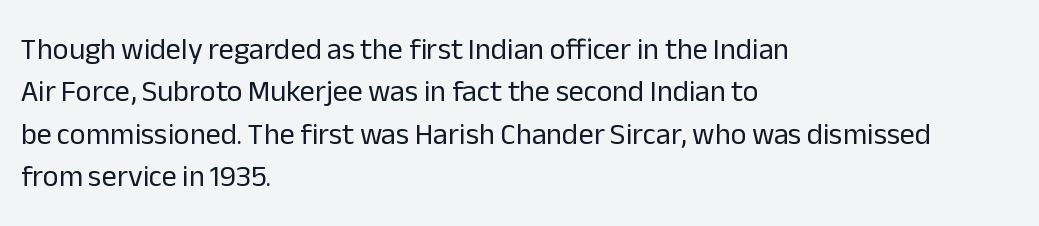
The image shows 30 px regular-weight sans-serif type, upright; set left-aligned, normal line spacing (1.41x), normal letter spacing, not underlined; low stroke contrast and a medium x-height.
